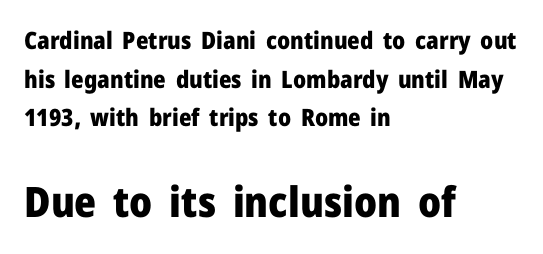
No extra tracking has been applied to these lines. Proportional: the letters do not fall into vertical columns. The characters display no serif detailing; their extremities are plain. Clear beneath every line of the passage. Summary of vertical rhythm: regular, with standard interline spacing. The letters in the lower block stand taller than those in the block above.
